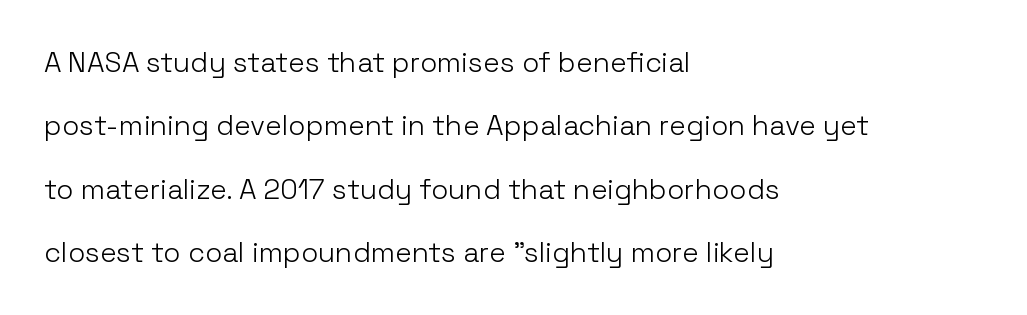
{"serif": "no", "italic": "no", "bold": "no", "weight": "light", "width": "normal", "stroke_contrast": "low", "x_height": "medium", "monospaced": "no", "underline": "no", "align": "left", "line_spacing": "loose", "line_spacing_ratio": 2.26, "letter_spacing": "normal", "letter_spacing_em": 0.0, "glyph_px": 28}
